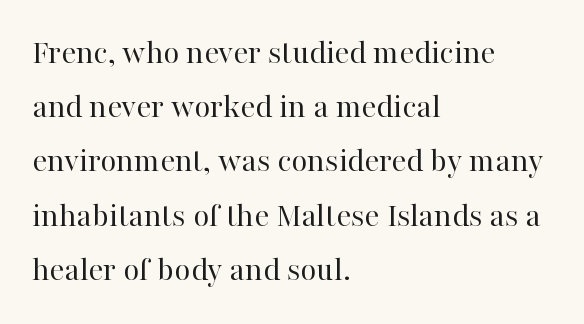
The image shows 35 px regular-weight serif type, upright; set left-aligned, normal line spacing (1.55x), normal letter spacing, not underlined; high stroke contrast and a medium x-height.
